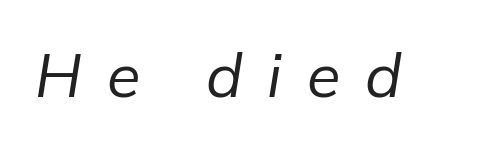
The image shows 61 px regular-weight type, italic (leaning right); set unusually wide letter spacing (+0.41 em), not underlined; low stroke contrast and a medium x-height.
